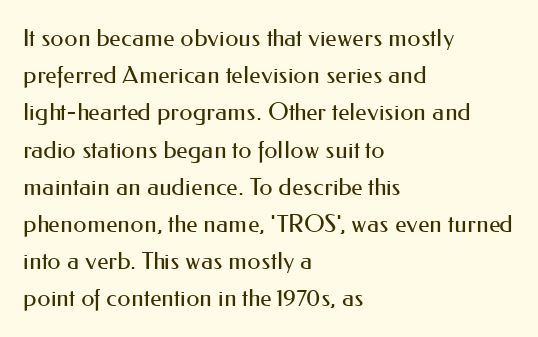
The image shows 24 px text type, upright; set left-aligned, normal line spacing (1.55x), normal letter spacing, not underlined.
